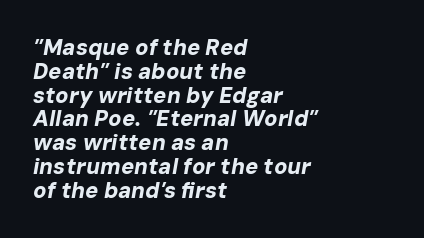
The image shows 22 px bold type, italic (leaning right); set left-aligned, tight line spacing (1.08x), normal letter spacing, not underlined.
